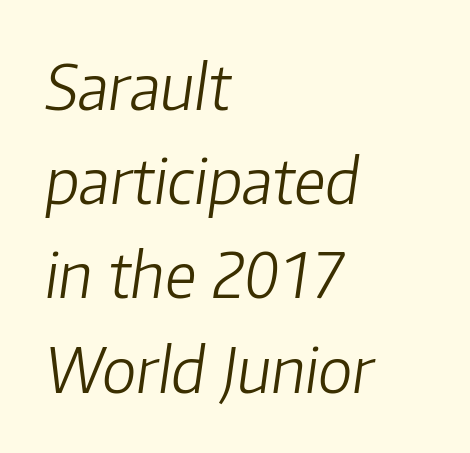
{"italic": "yes", "lean": "right", "slant_degrees": 8, "bold": "no", "weight": "light", "width": "normal", "stroke_contrast": "low", "x_height": "medium", "monospaced": "no", "underline": "no", "align": "left", "line_spacing": "normal", "line_spacing_ratio": 1.52, "letter_spacing": "normal", "letter_spacing_em": 0.0, "glyph_px": 62}
